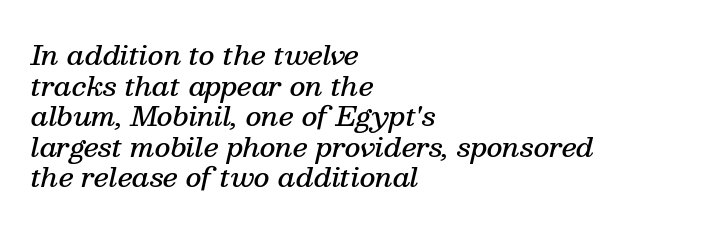
Notice how descenders almost collide with the ascenders below — that's tight leading. In terms of weight, the rendering is demibold, just under bold. Compared with typical body copy, the letter spacing here is the same. Bare-footed words on every line. This is oblique type, the kind used for emphasis or titles. The lines in this sample share a left origin and differ only in where they stop.
